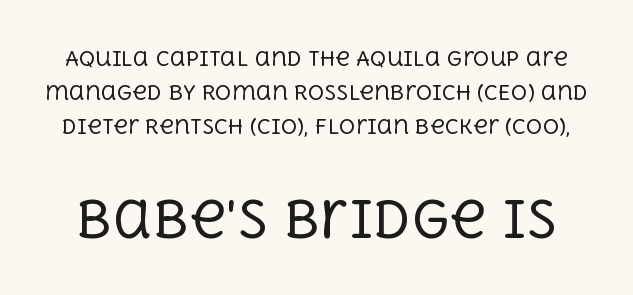
The image shows 50 px regular-weight serif type, upright; set normal line spacing (1.7x), normal letter spacing, not underlined; the second (bottom) block is 2.5x larger; a large x-height.
